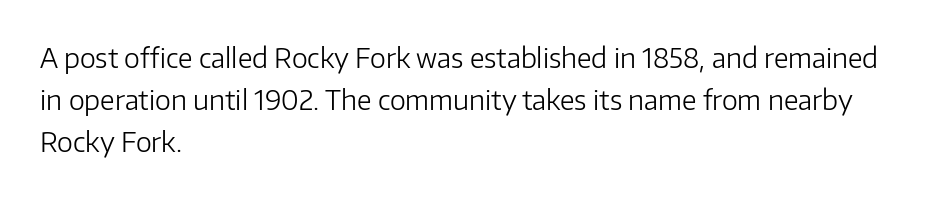
Anything drawn beneath the words? Only blank space. Each word holds together tightly as a unit, with standard inter-letter gaps. Each stroke keeps to a modest, everyday thickness or less. Normally led — the rows are evenly, conventionally spaced. In CSS terms this would be text-align: left. Does the lettering tilt? It doesn't — this is upright.
